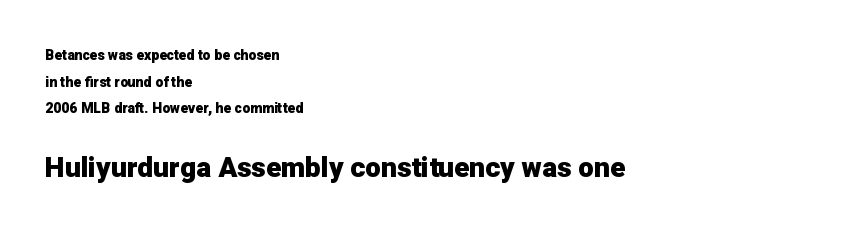
The specimen omits any rule beneath the text block's lines. A student would call this left alignment; a typographer would say flush left, rag right. The rendering keeps characters at their native spacing. Posture: vertical. Type style note: lacks serifs.
